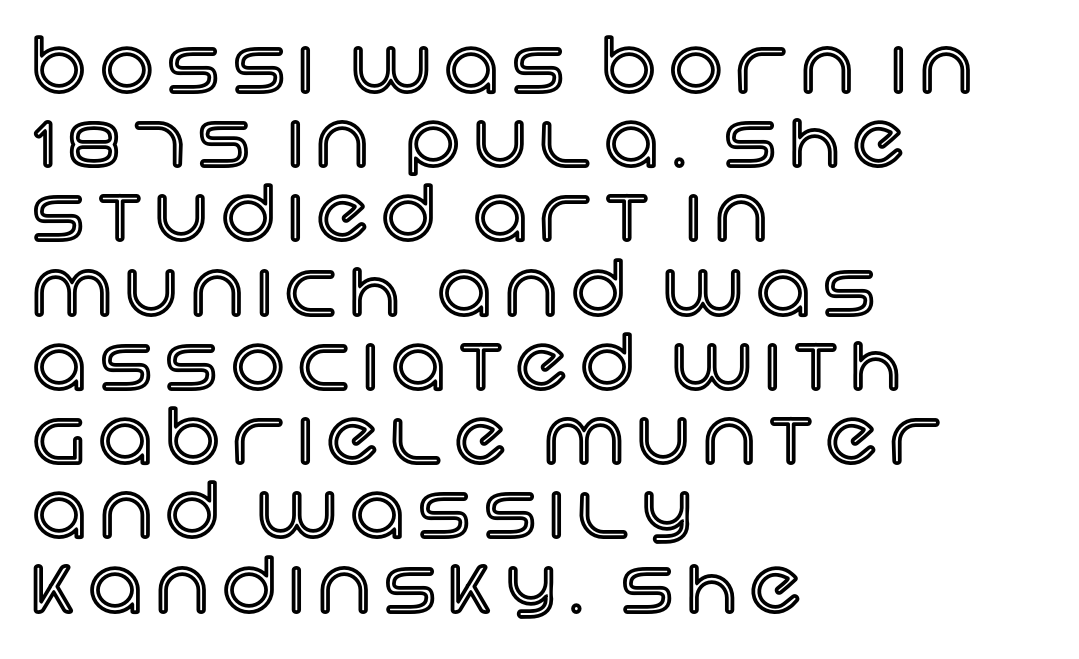
{"italic": "no", "width": "normal", "x_height": "large", "monospaced": "no", "underline": "no", "align": "left", "line_spacing": "tight", "line_spacing_ratio": 0.99, "glyph_px": 75}
